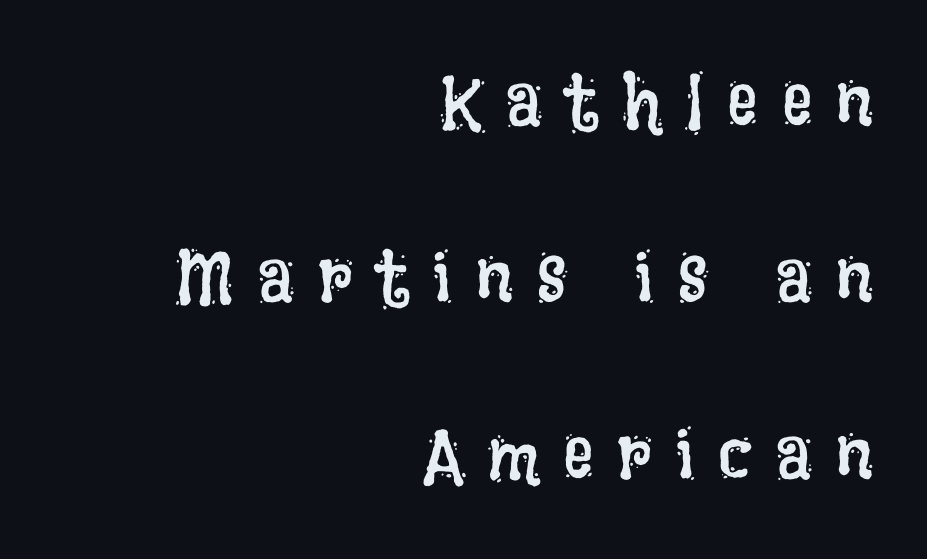
Q: Is the text bold? A: No.
Q: Is the text italic (slanted)? A: No, it is upright.
Q: Is the text underlined? A: No.
Q: How is the paragraph aligned? A: Right-aligned.
Q: Is the spacing between letters normal or unusually wide? A: Unusually wide.
Q: Is the spacing between lines tight, normal or loose? A: Loose.
Q: Width (condensed, normal, or wide)? A: Condensed.
Q: Stroke contrast? A: Low.
Q: x-height? A: Large.
Q: Monospaced? A: No.
